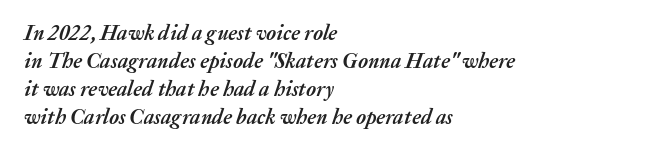
Q: Is the text bold? A: Yes.
Q: Is the text italic (slanted)? A: Yes, it leans right by about 20 degrees.
Q: Is the text underlined? A: No.
Q: How is the paragraph aligned? A: Left-aligned.
Q: Is the spacing between letters normal or unusually wide? A: Normal.
Q: Is the spacing between lines tight, normal or loose? A: Normal.
